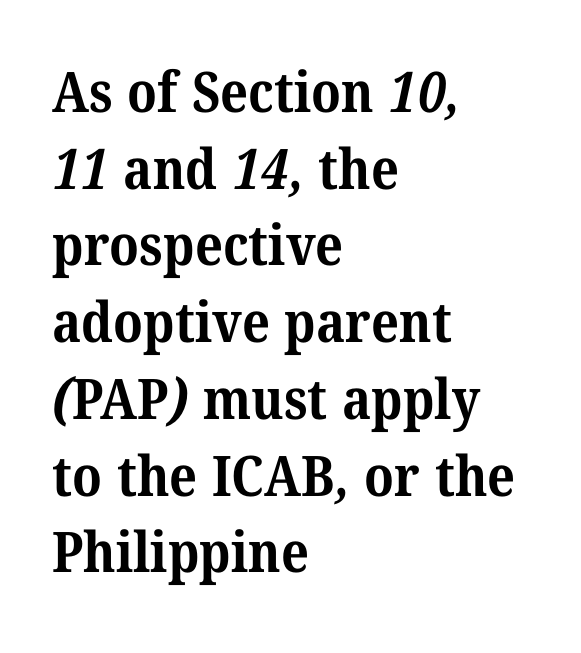
Q: Is the text bold? A: Yes.
Q: Is the typeface a serif or a sans-serif typeface? A: Serif.
Q: Is the text underlined? A: No.
Q: How is the paragraph aligned? A: Left-aligned.
Q: Is the spacing between letters normal or unusually wide? A: Normal.
Q: Is the spacing between lines tight, normal or loose? A: Normal.
Q: Width (condensed, normal, or wide)? A: Normal.
Q: Stroke contrast? A: Medium.
Q: x-height? A: Medium.
Q: Monospaced? A: No.
